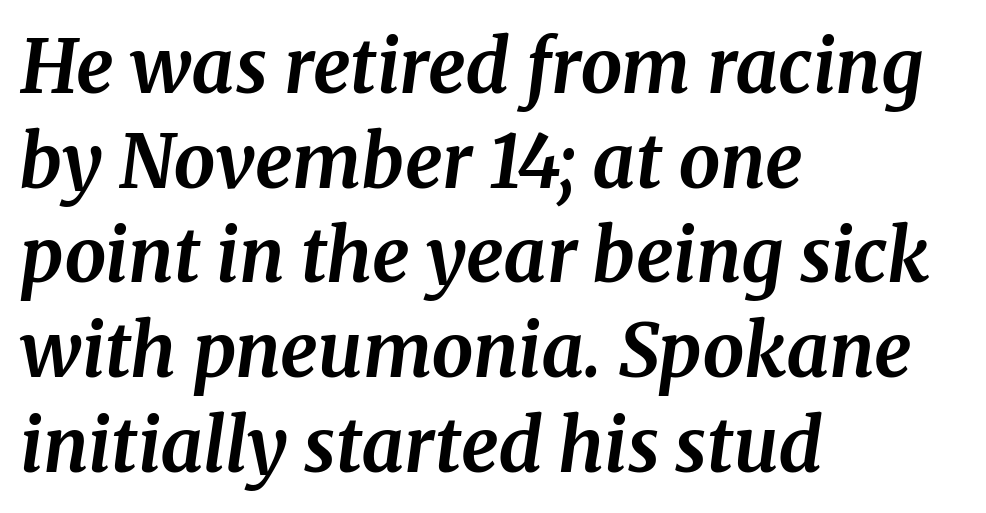
Q: Is the text bold? A: Yes.
Q: Is the text italic (slanted)? A: Yes, it leans right by about 8 degrees.
Q: Is the typeface a serif or a sans-serif typeface? A: Serif.
Q: Is the text underlined? A: No.
Q: How is the paragraph aligned? A: Left-aligned.
Q: Is the spacing between letters normal or unusually wide? A: Normal.
Q: Is the spacing between lines tight, normal or loose? A: Normal.
Q: Width (condensed, normal, or wide)? A: Normal.
Q: Stroke contrast? A: Medium.
Q: x-height? A: Medium.
Q: Monospaced? A: No.
